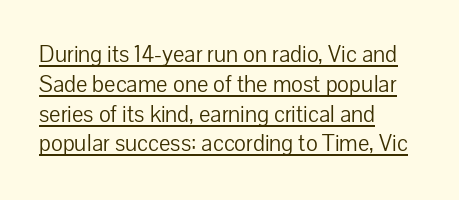
The image shows 24 px text type, upright; set left-aligned, line spacing 1.24x, normal letter spacing, underlined.
